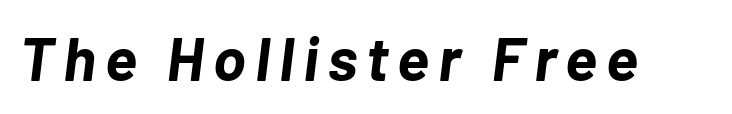
Q: Is the text bold? A: Yes.
Q: Is the text italic (slanted)? A: Yes, it leans right by about 7 degrees.
Q: Is the text underlined? A: No.
Q: Width (condensed, normal, or wide)? A: Normal.
Q: Stroke contrast? A: Low.
Q: x-height? A: Medium.
Q: Monospaced? A: No.
